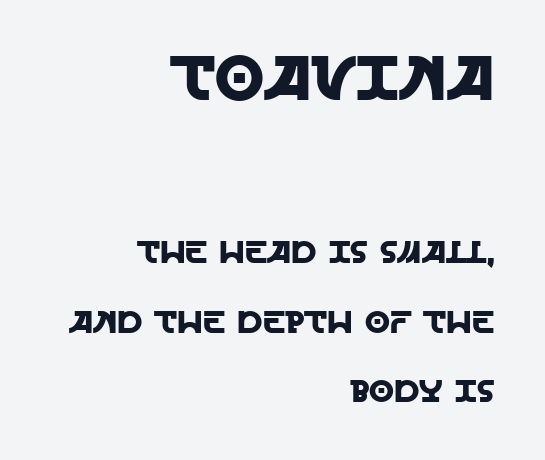
{"serif": "no", "italic": "no", "width": "normal", "x_height": "large", "monospaced": "no", "underline": "no", "align": "right", "line_spacing": "loose", "line_spacing_ratio": 2.17, "letter_spacing": "normal", "letter_spacing_em": 0.0, "larger_block": "first", "size_ratio": 1.97, "glyph_px": 63}
